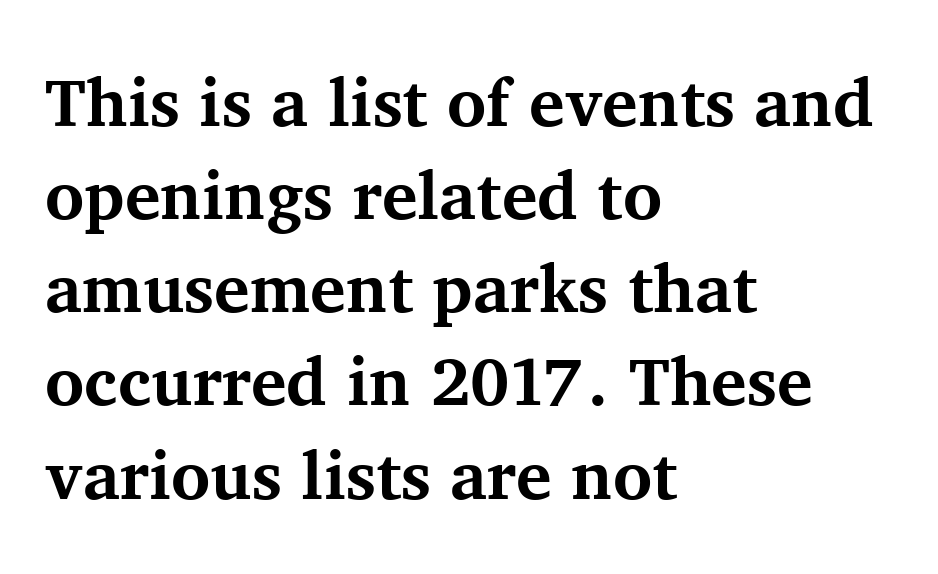
Q: Is the text bold? A: Yes.
Q: Is the text italic (slanted)? A: No, it is upright.
Q: Is the typeface a serif or a sans-serif typeface? A: Serif.
Q: Is the text underlined? A: No.
Q: How is the paragraph aligned? A: Left-aligned.
Q: Is the spacing between letters normal or unusually wide? A: Normal.
Q: Is the spacing between lines tight, normal or loose? A: Normal.
Q: Width (condensed, normal, or wide)? A: Normal.
Q: Stroke contrast? A: Medium.
Q: x-height? A: Medium.
Q: Monospaced? A: No.
